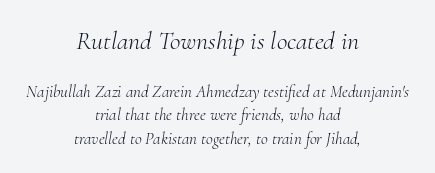
{"italic": "yes", "lean": "right", "slant_degrees": 10, "bold": "no", "underline": "no", "align": "center", "line_spacing": "normal", "line_spacing_ratio": 1.38, "letter_spacing": "normal", "letter_spacing_em": 0.0, "larger_block": "first", "size_ratio": 1.53, "glyph_px": 26}
